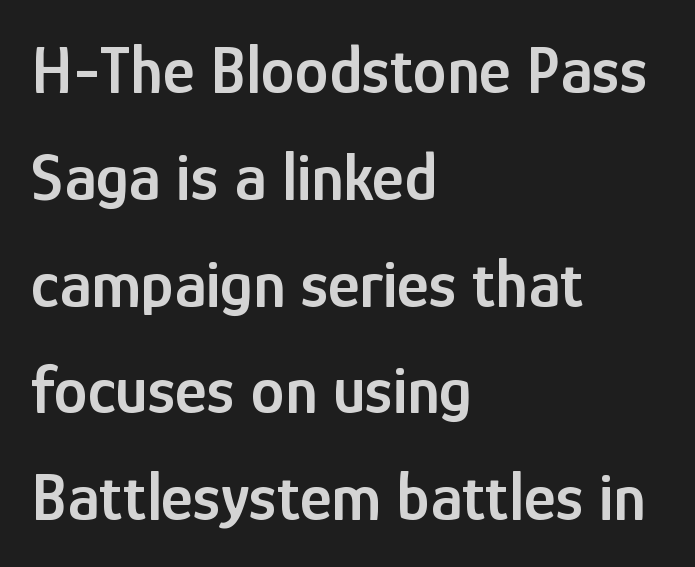
The image shows 68 px semibold, condensed sans-serif type, upright; set left-aligned, normal line spacing (1.57x), normal letter spacing, not underlined; low stroke contrast and a medium x-height.
